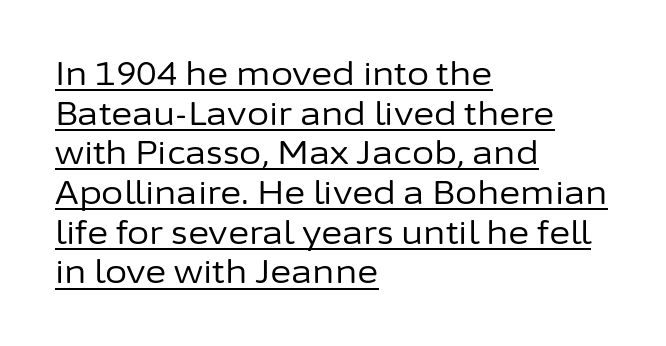
The lines are quadded left. Compared with typical body copy, the letter spacing here is the same. The lettering holds an erect, upright posture throughout. Descenders here cross a horizontal rule under the line.
